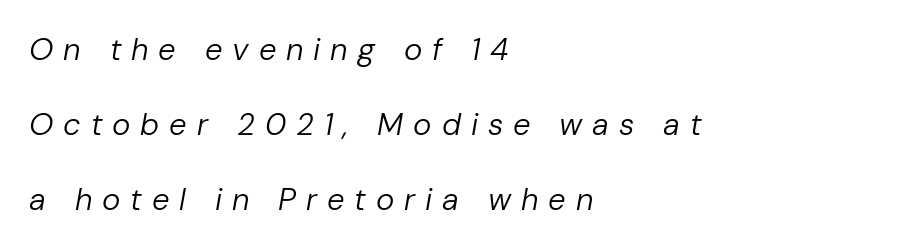
{"italic": "yes", "lean": "right", "slant_degrees": 10, "bold": "no", "weight": "regular", "width": "normal", "stroke_contrast": "low", "x_height": "medium", "monospaced": "no", "underline": "no", "align": "left", "line_spacing": "loose", "line_spacing_ratio": 2.42, "letter_spacing": "wide", "letter_spacing_em": 0.32, "glyph_px": 31}
